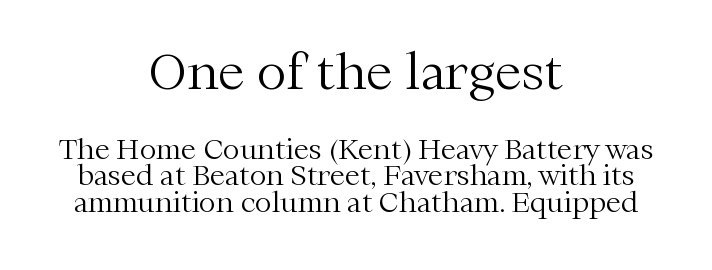
{"serif": "yes", "italic": "no", "bold": "no", "weight": "light", "width": "normal", "stroke_contrast": "medium", "x_height": "medium", "monospaced": "no", "underline": "no", "align": "center", "line_spacing": "tight", "line_spacing_ratio": 0.95, "letter_spacing": "normal", "letter_spacing_em": 0.0, "larger_block": "first", "size_ratio": 1.75, "glyph_px": 49}
